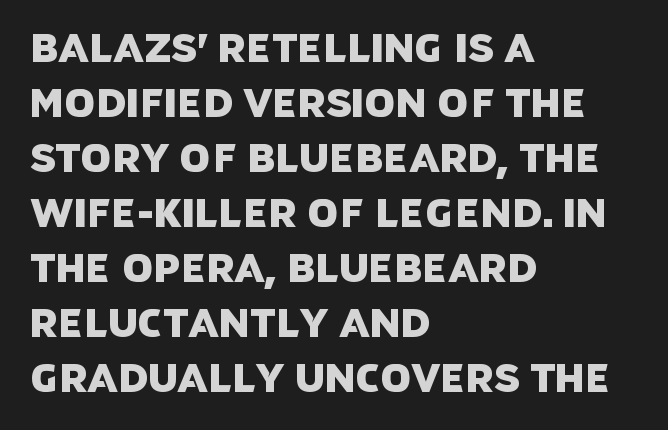
Each letter keeps its own natural width here, so spacing adapts to shape. The passage shown is not underscored anywhere. Check where the strokes stop: nothing finishes them off — pure sans. Teacher's note: observe the even left margin — that is flush-left alignment. A typesetter would call this leading conventional body-copy spacing.
